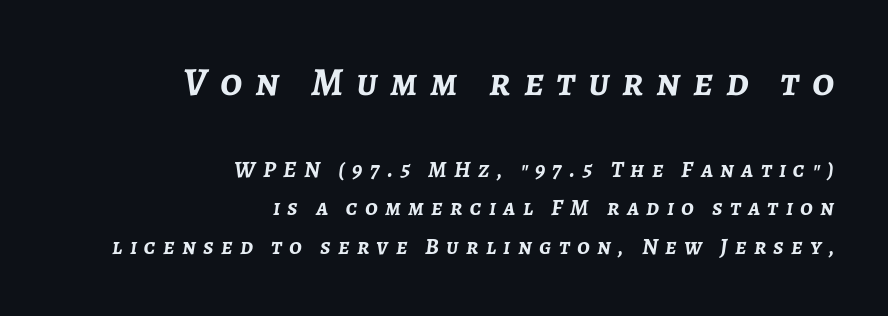
The typesetter chose a ragged-left arrangement here. A clean baseline with only descenders dipping below it. Summary of vertical rhythm: regular, with standard interline spacing. The typesetting leans heavy: a genuine bold. Spacing verdict: proportional, widths tailored to each character.
